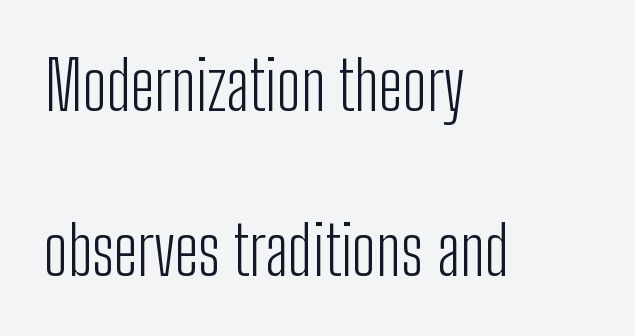
Q: Is the text bold? A: No.
Q: Is the text italic (slanted)? A: No, it is upright.
Q: Is the typeface a serif or a sans-serif typeface? A: Sans-serif.
Q: Is the text underlined? A: No.
Q: How is the paragraph aligned? A: Left-aligned.
Q: Is the spacing between letters normal or unusually wide? A: Normal.
Q: Is the spacing between lines tight, normal or loose? A: Loose.
Q: Width (condensed, normal, or wide)? A: Condensed.
Q: Stroke contrast? A: Low.
Q: x-height? A: Medium.
Q: Monospaced? A: No.
